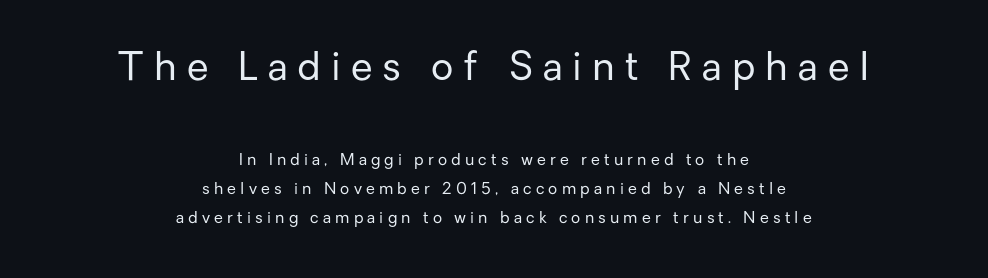
The image shows 39 px regular-weight sans-serif type, upright; set centered, line spacing 1.83x, unusually wide letter spacing (+0.26 em), not underlined; the first (top) block is 2.44x larger; low stroke contrast and a medium x-height.
